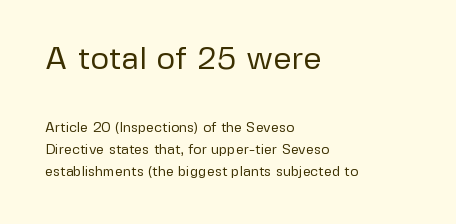
Q: Is the text bold? A: No.
Q: Is the text italic (slanted)? A: No, it is upright.
Q: Is the typeface a serif or a sans-serif typeface? A: Sans-serif.
Q: Is the text underlined? A: No.
Q: How is the paragraph aligned? A: Left-aligned.
Q: Is the spacing between letters normal or unusually wide? A: Normal.
Q: Is the spacing between lines tight, normal or loose? A: Normal.
Q: Which block of text is set in a larger size, the first (top) or the second (bottom)? A: The first (top) one.
Q: Width (condensed, normal, or wide)? A: Normal.
Q: Stroke contrast? A: Low.
Q: x-height? A: Medium.
Q: Monospaced? A: No.
